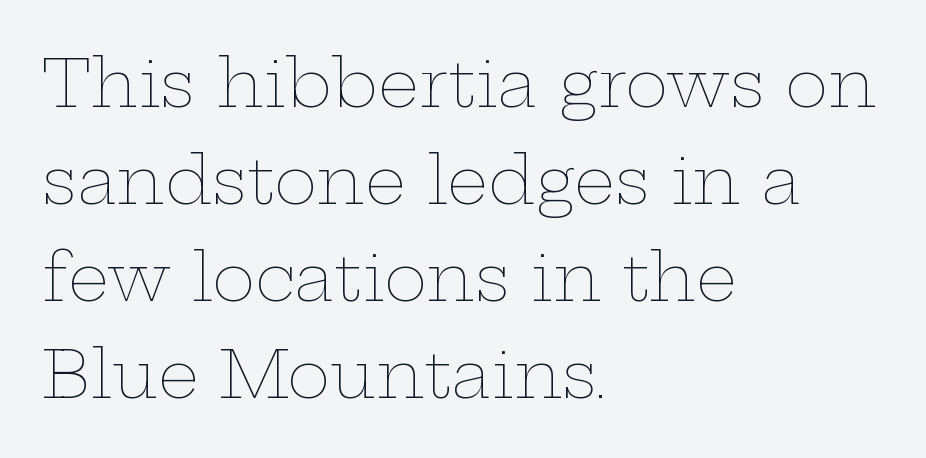
{"italic": "no", "bold": "no", "weight": "thin", "width": "wide", "stroke_contrast": "low", "x_height": "medium", "monospaced": "no", "underline": "no", "align": "left", "line_spacing": "normal", "line_spacing_ratio": 1.49, "letter_spacing": "normal", "letter_spacing_em": 0.0, "glyph_px": 65}
